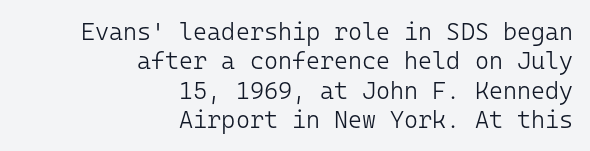
Q: Is the text bold? A: No.
Q: Is the text italic (slanted)? A: No, it is upright.
Q: Is the text underlined? A: No.
Q: How is the paragraph aligned? A: Right-aligned.
Q: Is the spacing between letters normal or unusually wide? A: Normal.
